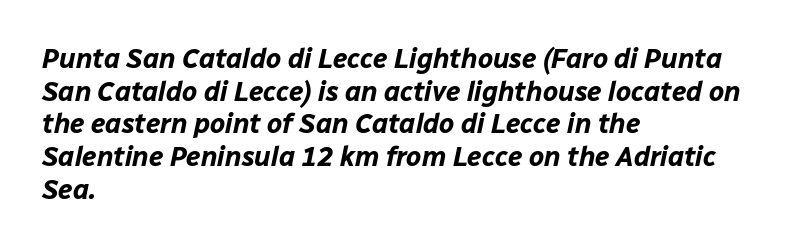
The image shows 27 px bold type, italic (leaning right); set left-aligned, line spacing 1.21x, normal letter spacing, not underlined.
